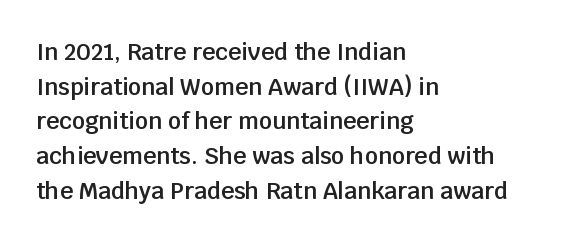
The image shows 23 px text type, upright; set left-aligned, normal line spacing (1.51x), normal letter spacing, not underlined.
